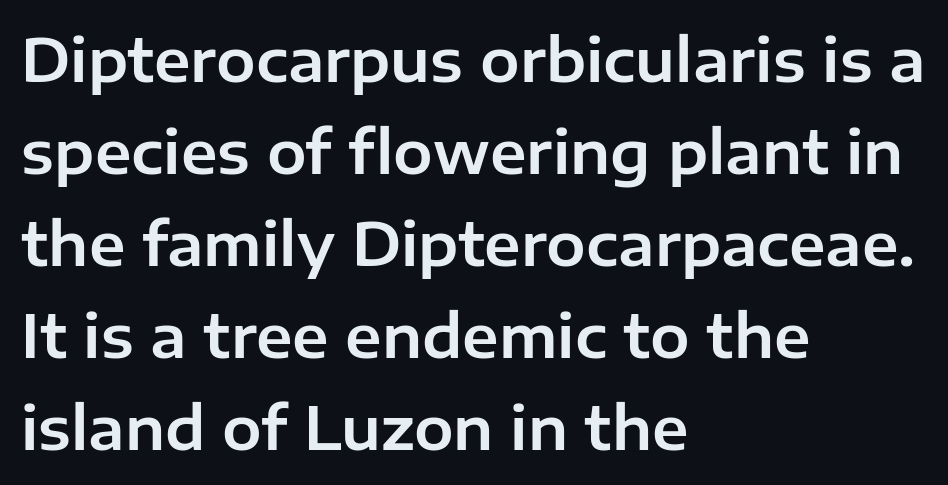
The image shows 59 px sans-serif type, upright; set left-aligned, normal line spacing (1.56x), normal letter spacing, not underlined; low stroke contrast and a medium x-height.
